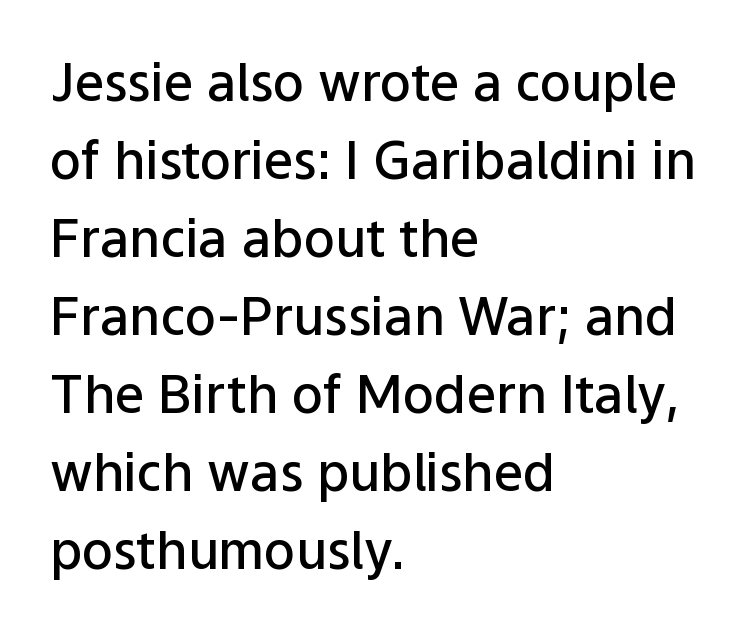
Q: Is the text bold? A: Semi-bold.
Q: Is the text italic (slanted)? A: No, it is upright.
Q: Is the typeface a serif or a sans-serif typeface? A: Sans-serif.
Q: Is the text underlined? A: No.
Q: How is the paragraph aligned? A: Left-aligned.
Q: Is the spacing between letters normal or unusually wide? A: Normal.
Q: Is the spacing between lines tight, normal or loose? A: Normal.
Q: Width (condensed, normal, or wide)? A: Normal.
Q: Stroke contrast? A: Low.
Q: x-height? A: Medium.
Q: Monospaced? A: No.
